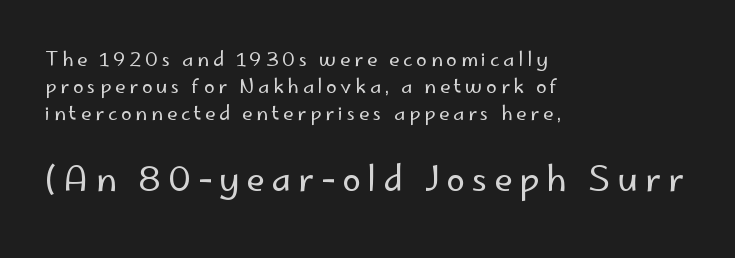
Just letters on the line, the space beneath them empty. Bigger letters appear in the bottom chunk; the top chunk is reduced. Caption: expanded tracking, letters set apart. The leading is moderate, giving the passage an even texture.
